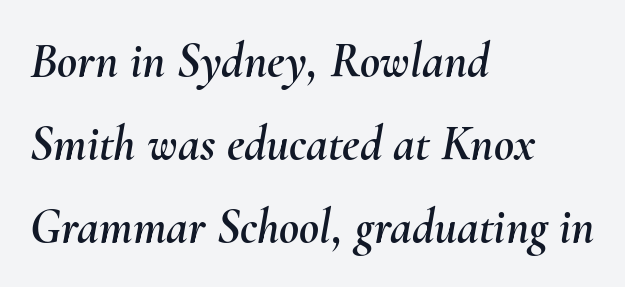
The image shows 49 px text type, italic (leaning right); set left-aligned, normal line spacing (1.69x), normal letter spacing, not underlined; medium stroke contrast and a small x-height.
